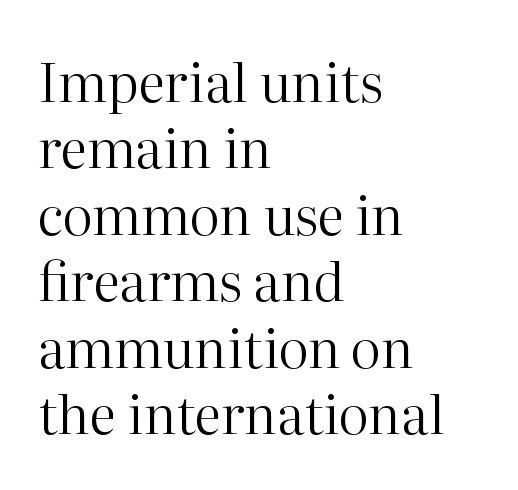
The image shows 54 px regular-weight serif type, upright; set left-aligned, line spacing 1.23x, normal letter spacing, not underlined; high stroke contrast and a medium x-height.
